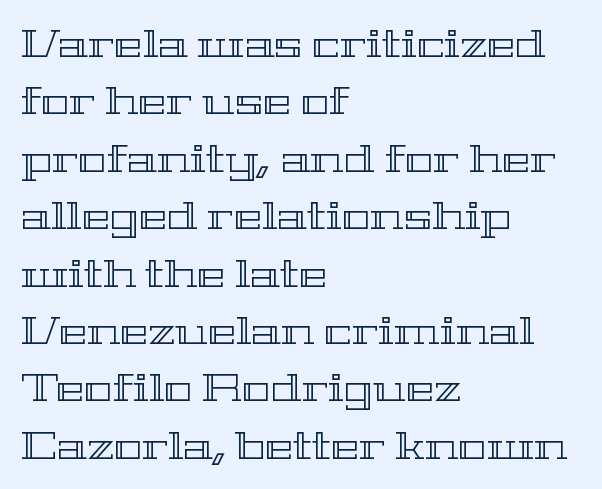
{"italic": "no", "width": "wide", "x_height": "medium", "monospaced": "no", "underline": "no", "align": "left", "line_spacing": "normal", "line_spacing_ratio": 1.51, "letter_spacing": "normal", "letter_spacing_em": 0.0, "glyph_px": 38}
